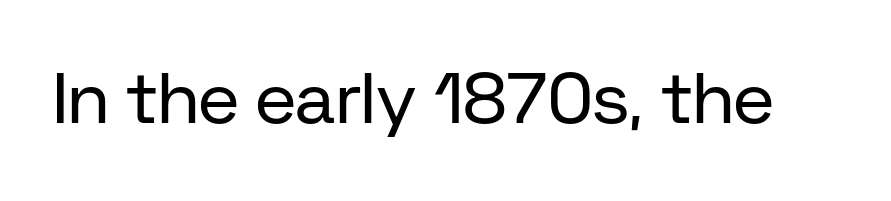
{"serif": "no", "italic": "no", "bold": "no", "weight": "regular", "width": "normal", "stroke_contrast": "low", "x_height": "medium", "monospaced": "no", "underline": "no", "letter_spacing": "normal", "letter_spacing_em": 0.0, "glyph_px": 72}
